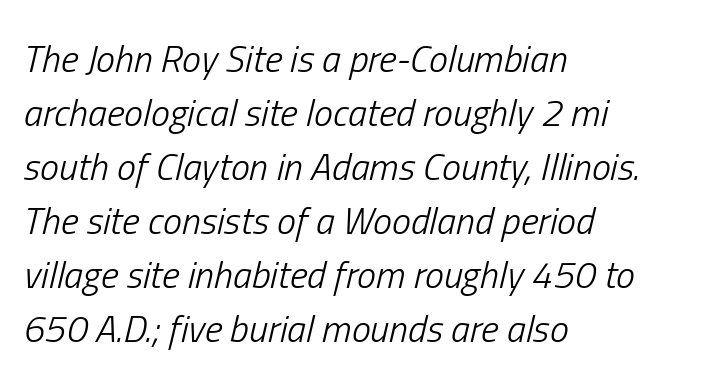
The image shows 38 px light, condensed type, italic (leaning right); set left-aligned, normal line spacing (1.42x), normal letter spacing, not underlined; low stroke contrast and a medium x-height.
